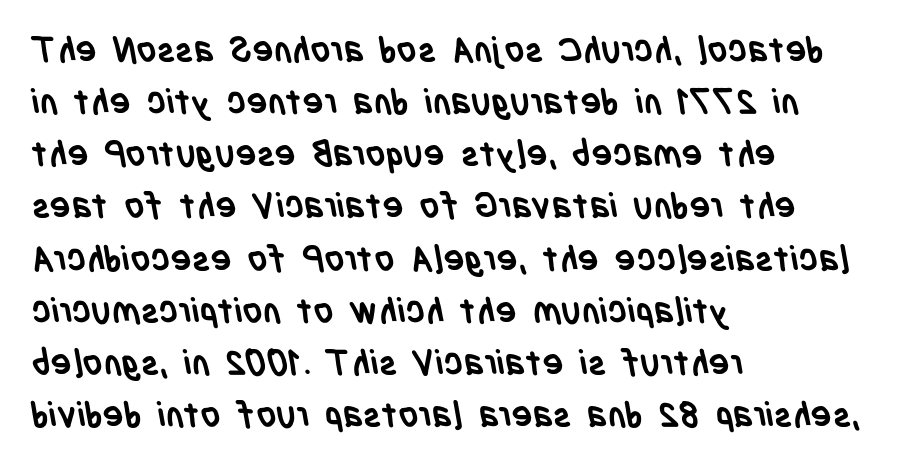
The leading is moderate, giving the passage an even texture. Clear beneath every line of the passage. The face used here has the dense, thick strokes of a bold. What stands out about the letter spacing? Nothing — it is the standard amount.
